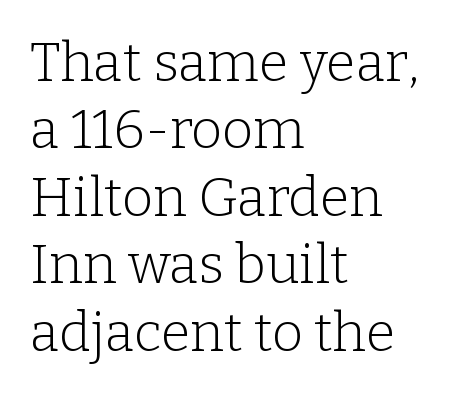
The image shows 54 px light serif type, upright; set left-aligned, normal line spacing (1.25x), normal letter spacing, not underlined; low stroke contrast and a medium x-height.
